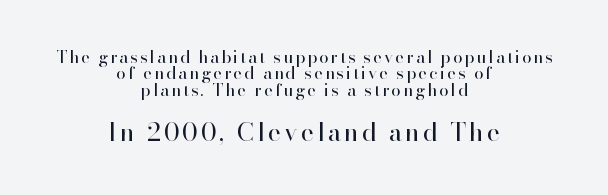
In this sample the second text group is rendered at the bigger scale. Underlining? Definitely not there. The whitespace from short lines is split evenly between both sides. Rendered with straight, roman letterforms. Is there much room between lines? No — they nearly touch.
